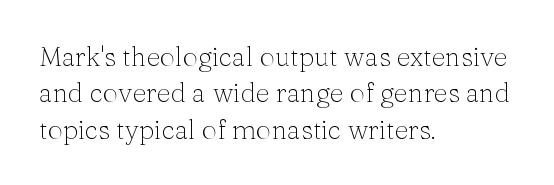
Upright lettering throughout. Reading down the column, the eye jumps a familiar distance to each next line. The typesetting does not lean heavy: it is not bold. Horizontal alignment here is leftward, the default for most running prose. The space directly below the letters is spotless. Glyph-to-glyph distance matches everyday printed text.
